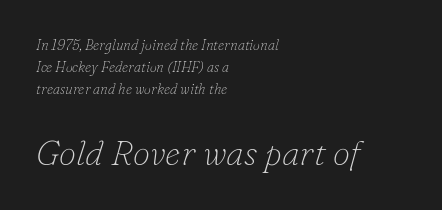
Each stroke keeps to a modest, everyday thickness or less. The lines sit at an ordinary, default distance from one another. Default kerning and tracking; the words read as compact shapes. Type size steps up from the first block to the second. These lines are rendered in a variable-pitch font.
